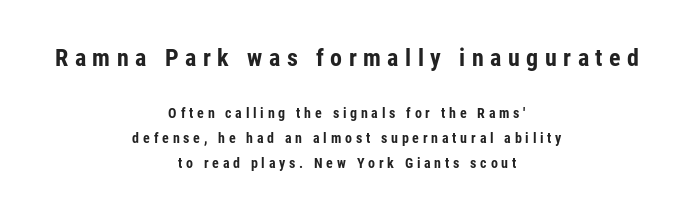
{"italic": "no", "bold": "yes", "underline": "no", "align": "center", "line_spacing_ratio": 1.78, "letter_spacing": "wide", "letter_spacing_em": 0.27, "larger_block": "first", "size_ratio": 1.71, "glyph_px": 24}
